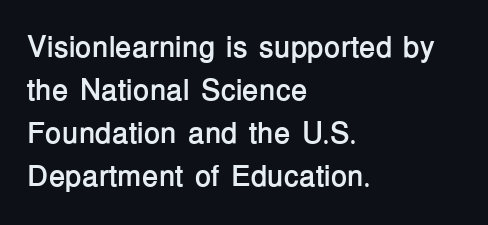
{"serif": "no", "italic": "no", "bold": "yes", "weight": "semibold", "width": "normal", "stroke_contrast": "low", "x_height": "medium", "monospaced": "no", "underline": "no", "align": "left", "line_spacing": "normal", "line_spacing_ratio": 1.43, "letter_spacing": "normal", "letter_spacing_em": 0.0, "glyph_px": 30}
